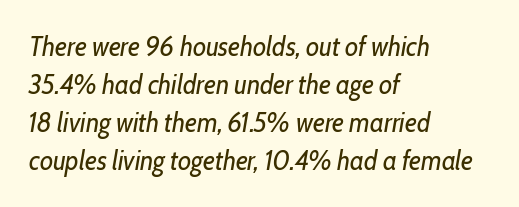
The image shows 27 px text type, italic (leaning right); set left-aligned, normal line spacing (1.41x), normal letter spacing, not underlined.
